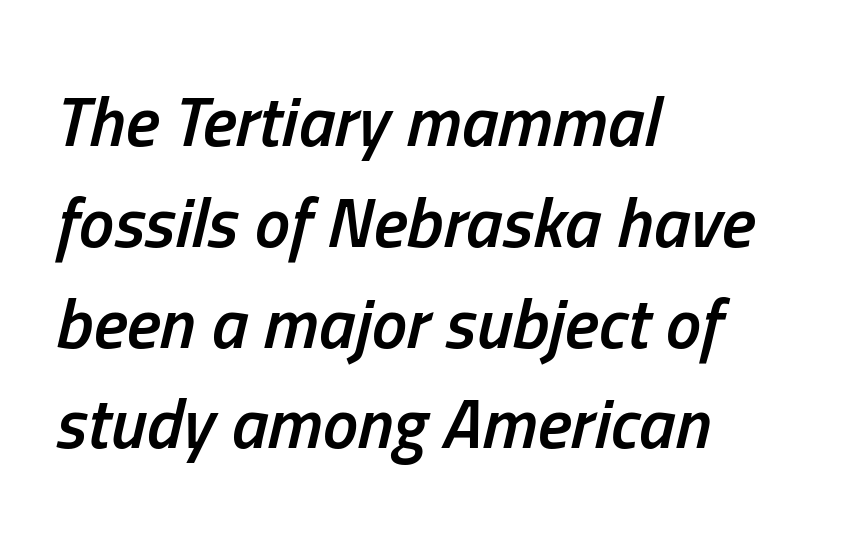
Q: Is the text bold? A: Semi-bold.
Q: Is the text italic (slanted)? A: Yes, it leans right by about 13 degrees.
Q: Is the text underlined? A: No.
Q: How is the paragraph aligned? A: Left-aligned.
Q: Is the spacing between letters normal or unusually wide? A: Normal.
Q: Is the spacing between lines tight, normal or loose? A: Normal.
Q: Width (condensed, normal, or wide)? A: Condensed.
Q: Stroke contrast? A: Low.
Q: x-height? A: Medium.
Q: Monospaced? A: No.
